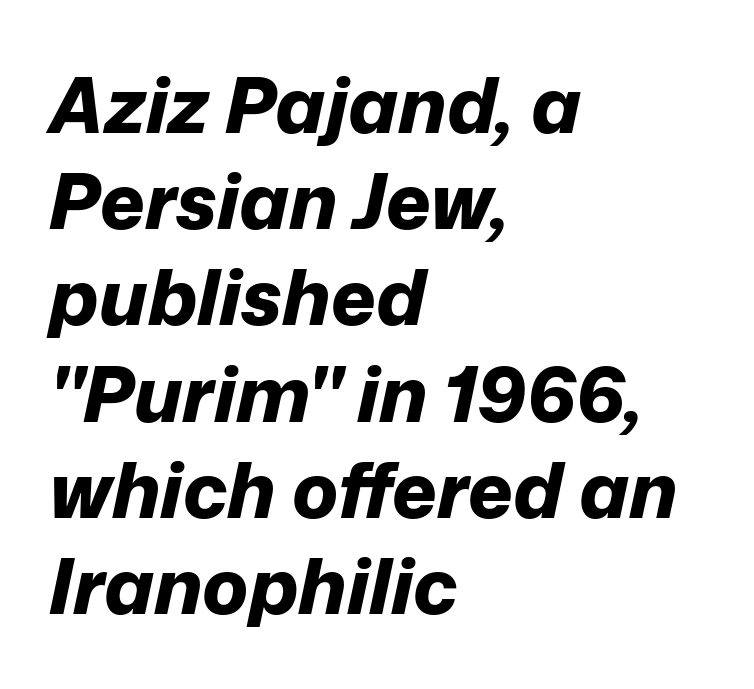
Here the designer chose a conventional face with non-uniform glyph widths. Emphasis by weight is at full strength: bold. Check the space under the baseline: it is left empty. Horizontal bands of white between lines are of average thickness. This rendering uses left alignment, leaving the right contour irregular.
